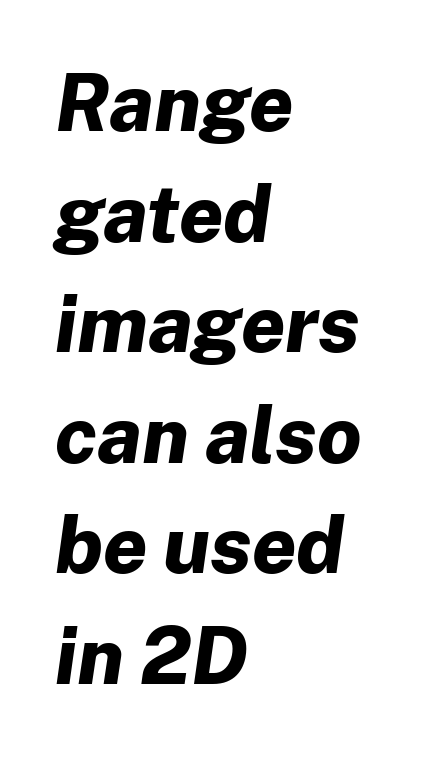
Q: Is the text bold? A: Yes.
Q: Is the text italic (slanted)? A: Yes, it leans right by about 8 degrees.
Q: Is the text underlined? A: No.
Q: How is the paragraph aligned? A: Left-aligned.
Q: Is the spacing between letters normal or unusually wide? A: Normal.
Q: Is the spacing between lines tight, normal or loose? A: Normal.
Q: Width (condensed, normal, or wide)? A: Normal.
Q: Stroke contrast? A: Low.
Q: x-height? A: Medium.
Q: Monospaced? A: No.
